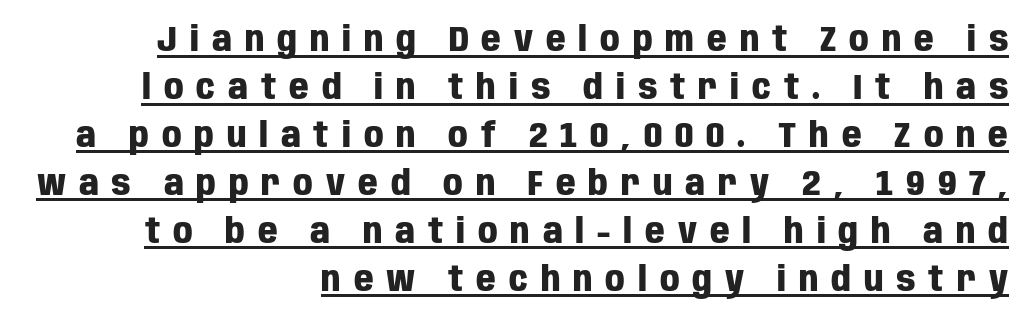
The type sits square on the baseline with zero lean. The letters are bold, with thick, heavy strokes. This sample is right-justified, so line beginnings fall wherever the words allow. The tracking reads as deliberately expanded to a designer's eye. Interline gaps are of average width in this sample. Decoration check: the copy is underlined.
